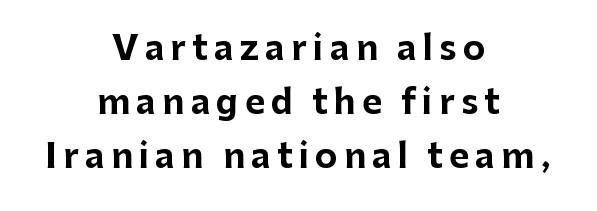
{"serif": "no", "italic": "no", "bold": "yes", "weight": "bold", "width": "normal", "stroke_contrast": "low", "x_height": "medium", "monospaced": "no", "underline": "no", "align": "center", "line_spacing": "normal", "line_spacing_ratio": 1.59, "glyph_px": 34}
